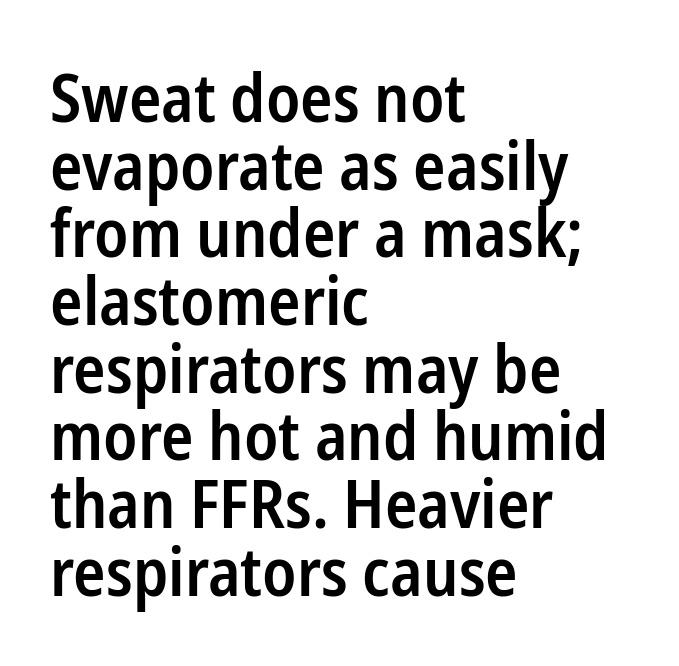
A typesetter would call this proportional, since set widths differ per character. The area under the type is left untouched. Italic: no, the glyphs are upright roman. The letterforms sit shoulder to shoulder at normal distance.
